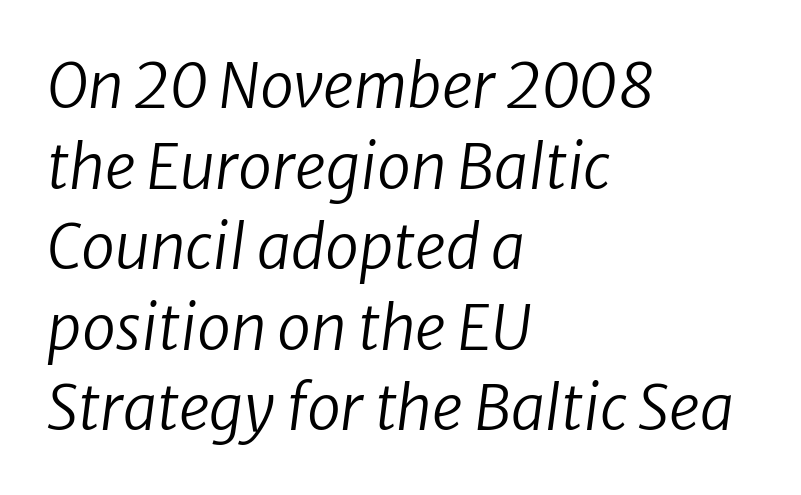
Q: Is the text bold? A: No.
Q: Is the text italic (slanted)? A: Yes, it leans right by about 8 degrees.
Q: Is the text underlined? A: No.
Q: How is the paragraph aligned? A: Left-aligned.
Q: Is the spacing between letters normal or unusually wide? A: Normal.
Q: Is the spacing between lines tight, normal or loose? A: Normal.
Q: Width (condensed, normal, or wide)? A: Normal.
Q: Stroke contrast? A: Low.
Q: x-height? A: Medium.
Q: Monospaced? A: No.
